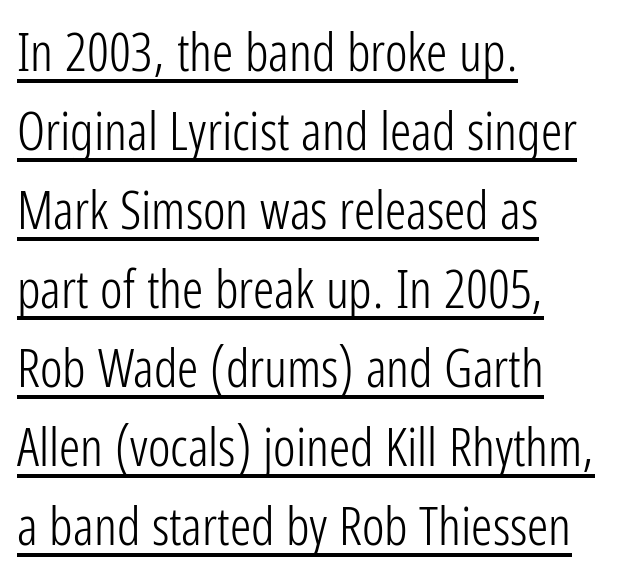
Counters stay open thanks to moderate or lighter strokes. One-word summary of the alignment: left. Spacing verdict: proportional, widths tailored to each character. Typographically, this falls in the sans-serif category.
